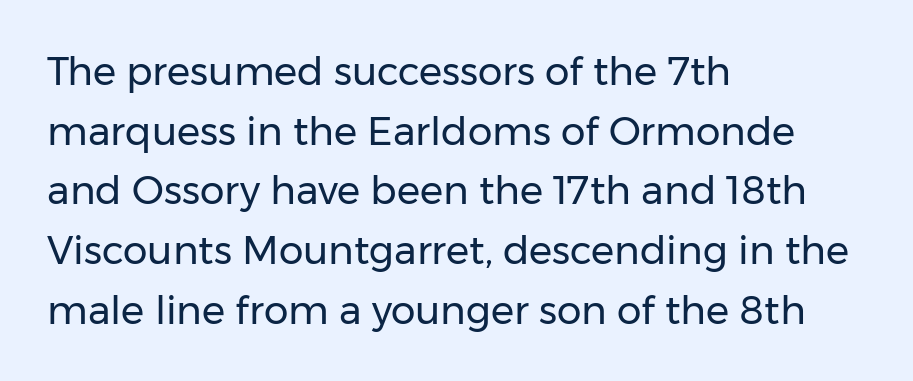
{"serif": "no", "italic": "no", "bold": "no", "weight": "regular", "width": "normal", "stroke_contrast": "low", "x_height": "medium", "monospaced": "no", "underline": "no", "align": "left", "line_spacing": "normal", "line_spacing_ratio": 1.53, "letter_spacing": "normal", "letter_spacing_em": 0.0, "glyph_px": 39}
